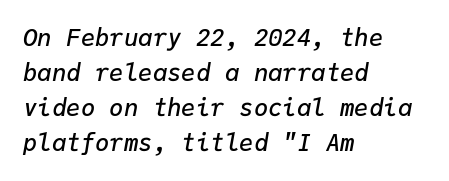
Q: Is the text bold? A: Semi-bold.
Q: Is the text italic (slanted)? A: Yes, it leans right by about 9 degrees.
Q: Is the text underlined? A: No.
Q: How is the paragraph aligned? A: Left-aligned.
Q: Is the spacing between letters normal or unusually wide? A: Normal.
Q: Is the spacing between lines tight, normal or loose? A: Normal.
